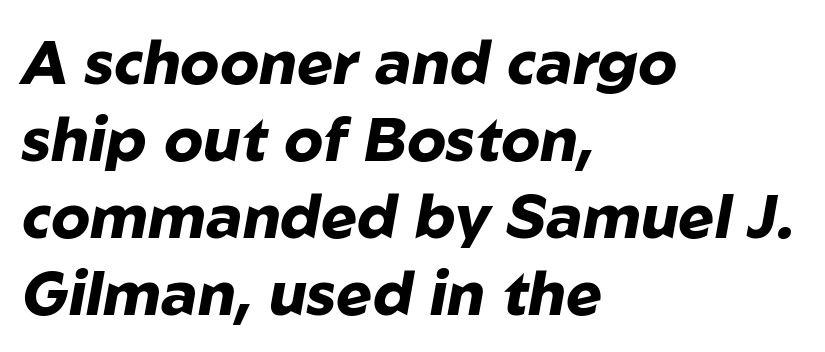
{"italic": "yes", "lean": "right", "slant_degrees": 10, "bold": "yes", "weight": "heavy", "width": "normal", "stroke_contrast": "low", "x_height": "medium", "monospaced": "no", "underline": "no", "align": "left", "line_spacing": "normal", "line_spacing_ratio": 1.26, "letter_spacing": "normal", "letter_spacing_em": 0.0, "glyph_px": 61}
